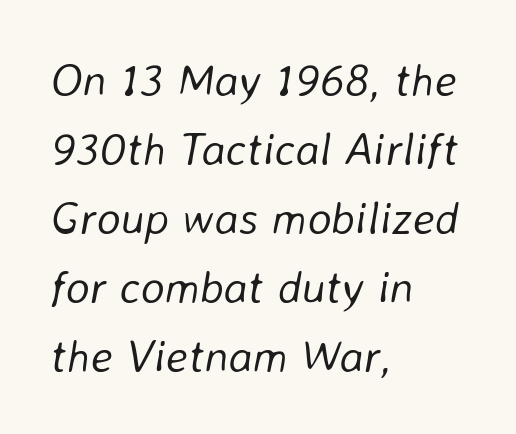
The image shows 46 px light type, italic (leaning right); set left-aligned, normal line spacing (1.5x), normal letter spacing, not underlined; low stroke contrast and a medium x-height.
